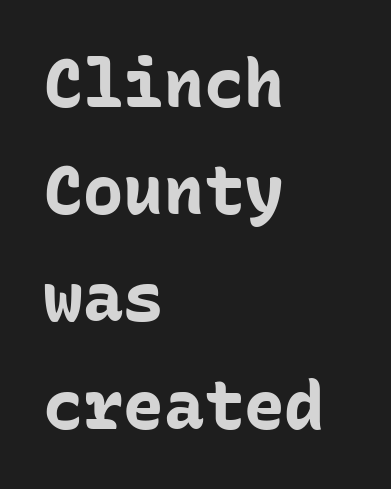
Q: Is the text bold? A: Yes.
Q: Is the text italic (slanted)? A: No, it is upright.
Q: Is the typeface a serif or a sans-serif typeface? A: Sans-serif.
Q: Is the text underlined? A: No.
Q: How is the paragraph aligned? A: Left-aligned.
Q: Is the spacing between letters normal or unusually wide? A: Normal.
Q: Is the spacing between lines tight, normal or loose? A: Normal.
Q: Width (condensed, normal, or wide)? A: Normal.
Q: Stroke contrast? A: Low.
Q: x-height? A: Medium.
Q: Monospaced? A: Yes.
